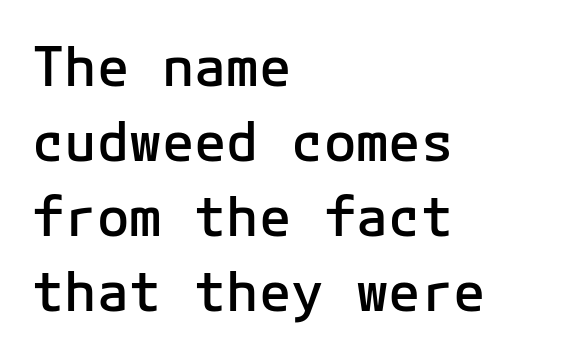
Weight check: semibold — heavier than regular, not quite bold. The compositor pushed each line to the left boundary. Note the uniform advance width — an 'i' takes as much space as an 'm'. How are the letters spaced? Ordinarily, with no added tracking. The text was rendered using a sans face with plain stroke endings.
